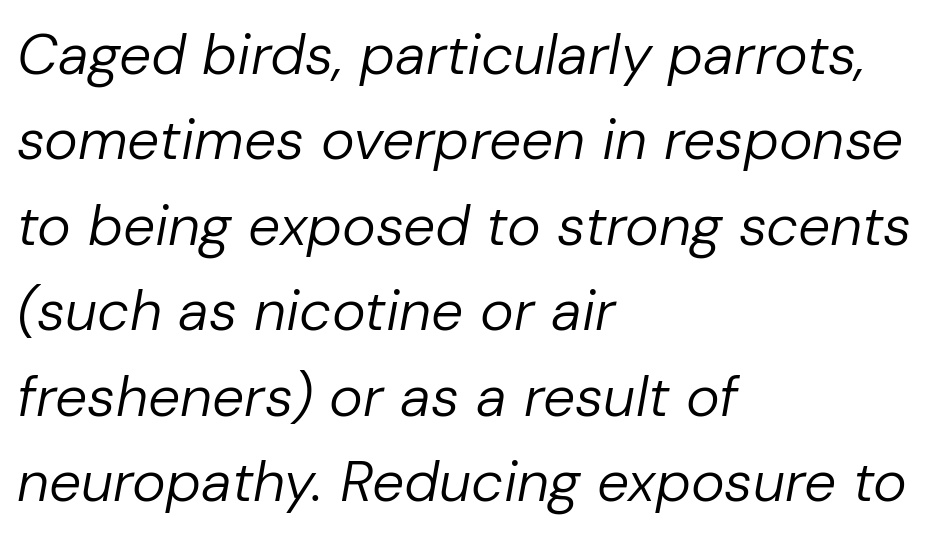
The font's italic variant was chosen for this text. Leading: standard. This sample uses plain, unmodified letter spacing. Only glyphs here, with clear space below each row. The setting favours the left margin, as ordinary paragraphs usually do.
